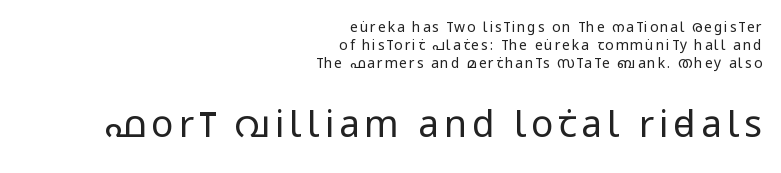
The image shows 37 px regular-weight, condensed sans-serif type, upright; set right-aligned, normal line spacing (1.3x), not underlined; the second (bottom) block is 2.64x larger; low stroke contrast and a large x-height.
